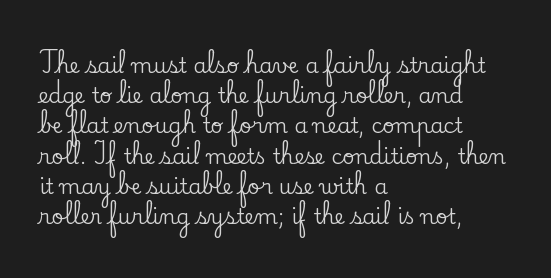
The image shows 21 px text type, upright; set left-aligned, normal line spacing (1.44x), normal letter spacing, not underlined.
